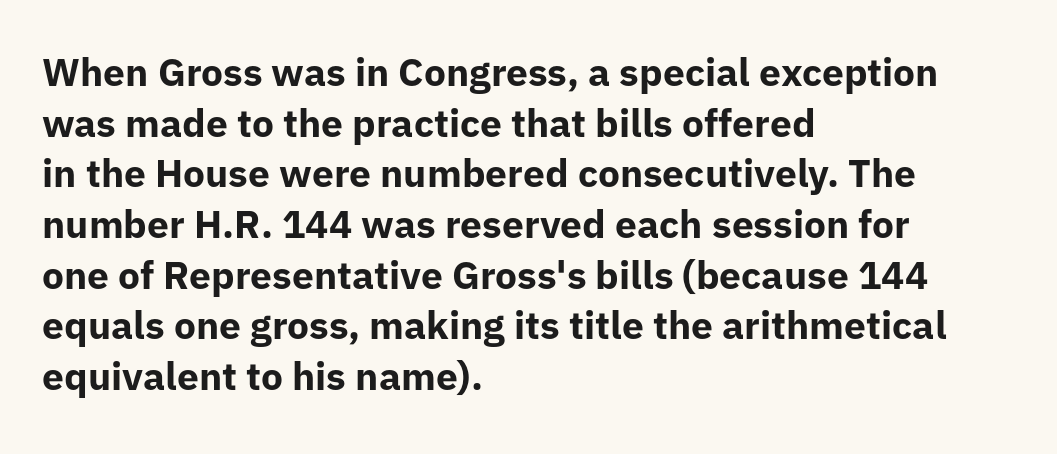
The image shows 39 px bold sans-serif type, upright; set left-aligned, normal line spacing (1.3x), normal letter spacing, not underlined; low stroke contrast and a medium x-height.
